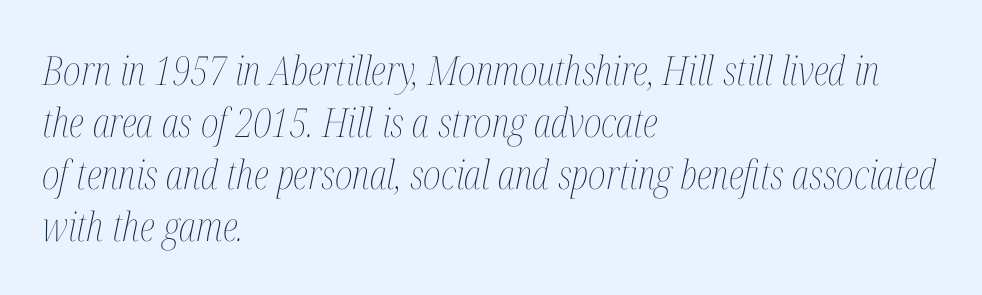
{"italic": "yes", "lean": "right", "slant_degrees": 12, "bold": "no", "weight": "thin", "width": "condensed", "stroke_contrast": "medium", "x_height": "medium", "monospaced": "no", "underline": "no", "align": "left", "line_spacing": "normal", "line_spacing_ratio": 1.3, "letter_spacing": "normal", "letter_spacing_em": 0.0, "glyph_px": 40}
